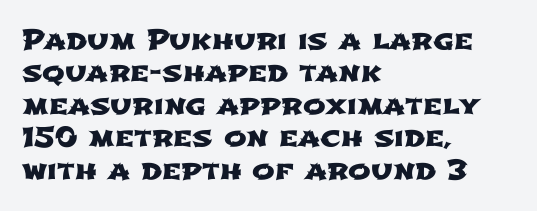
{"underline": "no", "align": "left", "line_spacing_ratio": 1.2, "letter_spacing": "normal", "letter_spacing_em": 0.0, "glyph_px": 27}
